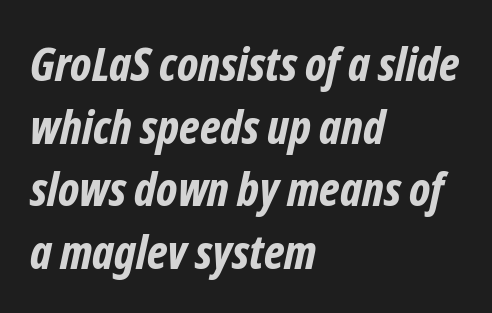
The image shows 47 px bold, condensed sans-serif type; set left-aligned, normal line spacing (1.33x), normal letter spacing, not underlined; low stroke contrast and a medium x-height.
